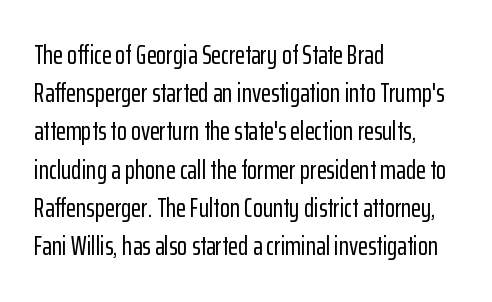
Q: Is the text italic (slanted)? A: No, it is upright.
Q: Is the text underlined? A: No.
Q: How is the paragraph aligned? A: Left-aligned.
Q: Is the spacing between letters normal or unusually wide? A: Normal.
Q: Is the spacing between lines tight, normal or loose? A: Normal.
